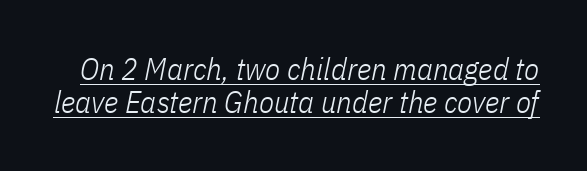
Proportional: the letters do not fall into vertical columns. These characters rest on top of a visible drawn line. These lines huddle together more closely than default settings would place them. The characters are drawn with everyday or finer stroke widths. Would a proofreader flag this as italicized? Yes. The letterforms sit shoulder to shoulder at normal distance.
